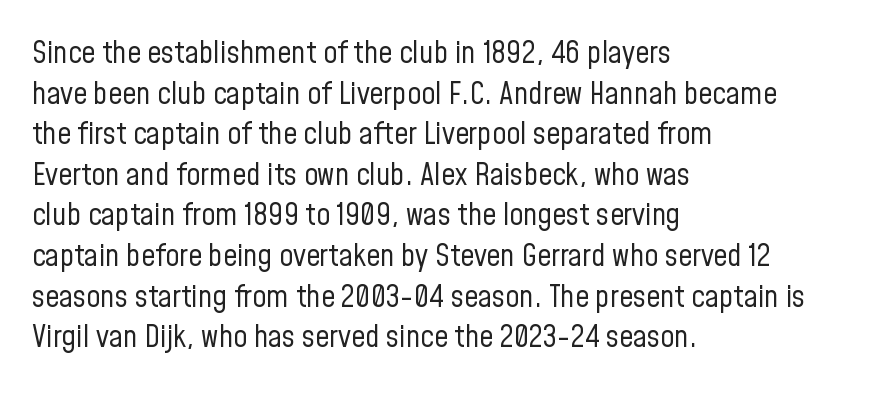
Check the space under the baseline: it is left empty. What's the leading like? Ordinary, nothing unusual. Letterform terminals end flat and unadorned throughout the passage. Characters follow at the spacing the type designer built in.
